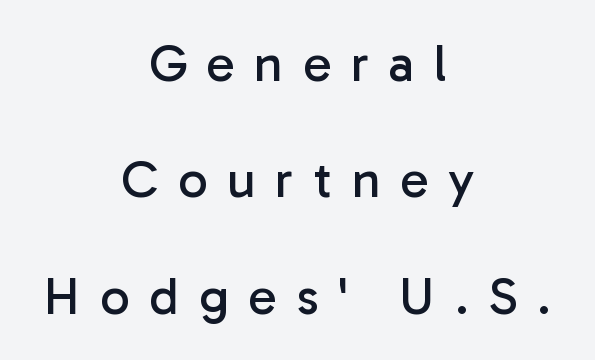
Just letters on the line, the space beneath them empty. Every character sits straight up, as roman type does. The type is letterspaced generously, with wide tracking. Successive baselines arrive slowly, with a big drop between each.
